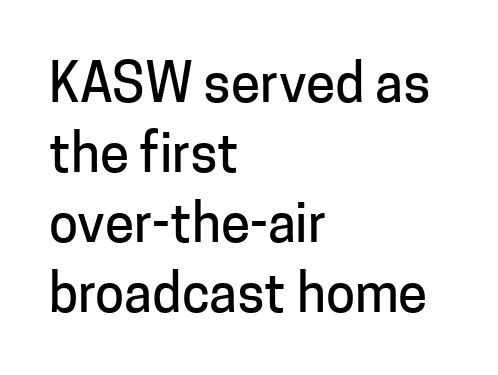
{"serif": "no", "italic": "no", "width": "normal", "stroke_contrast": "low", "x_height": "medium", "monospaced": "no", "underline": "no", "align": "left", "line_spacing": "normal", "line_spacing_ratio": 1.32, "letter_spacing": "normal", "letter_spacing_em": 0.0, "glyph_px": 53}
